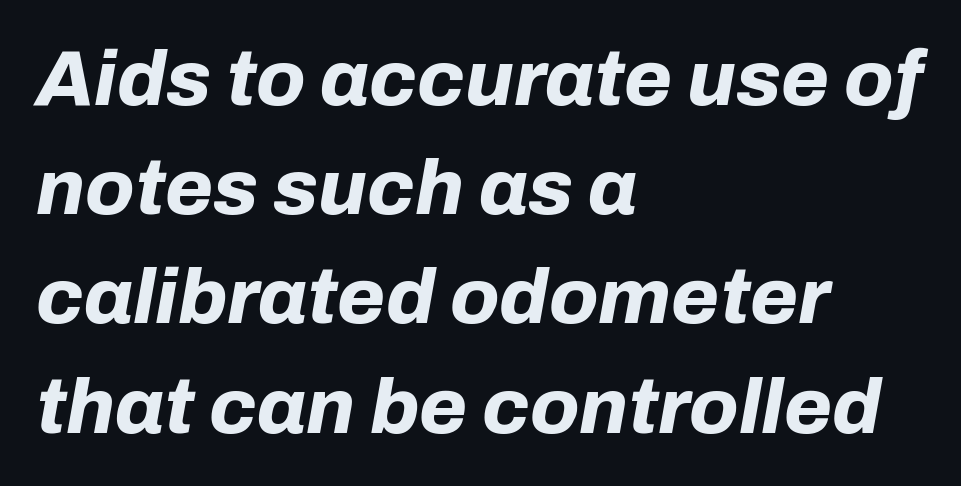
Honestly, the letter spacing is just normal — you wouldn't notice it. Descenders are the only things crossing below the line. Style check: oblique. The passage is arranged the way most books set body copy — flush left. Summary of vertical rhythm: regular, with standard interline spacing.
